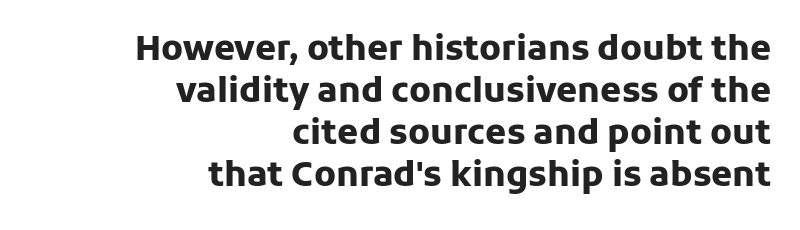
The image shows 34 px heavy sans-serif type, upright; set right-aligned, line spacing 1.24x, normal letter spacing, not underlined; low stroke contrast and a medium x-height.
